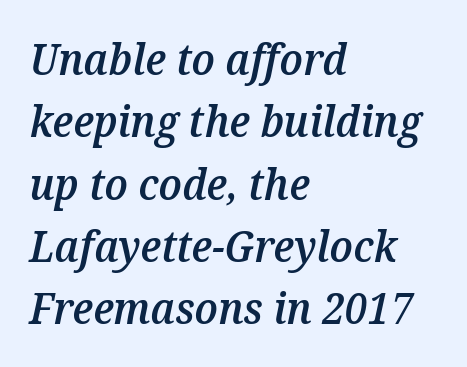
Q: Is the text bold? A: Semi-bold.
Q: Is the text italic (slanted)? A: Yes, it leans right by about 12 degrees.
Q: Is the text underlined? A: No.
Q: How is the paragraph aligned? A: Left-aligned.
Q: Is the spacing between letters normal or unusually wide? A: Normal.
Q: Is the spacing between lines tight, normal or loose? A: Normal.
Q: Width (condensed, normal, or wide)? A: Normal.
Q: Stroke contrast? A: Medium.
Q: x-height? A: Medium.
Q: Monospaced? A: No.
